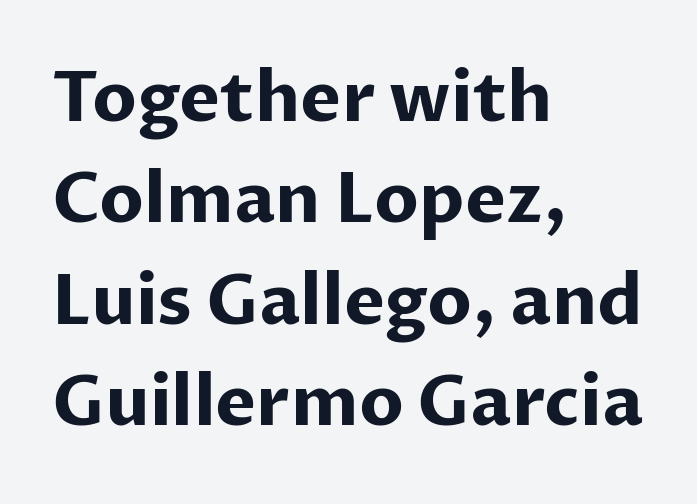
Character widths vary here, with narrow letters taking less room than wide ones. The face used here has the dense, thick strokes of a bold. Descenders hang freely into open space. These lines stack with their left ends in a neat column.
